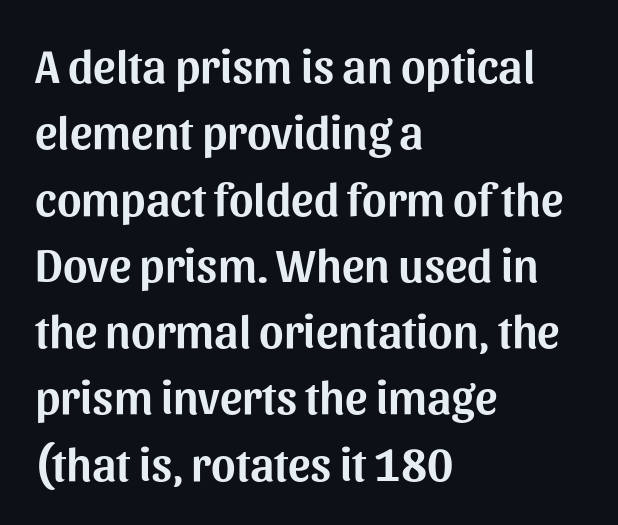
{"serif": "no", "italic": "no", "width": "normal", "stroke_contrast": "medium", "x_height": "medium", "monospaced": "no", "underline": "no", "align": "left", "line_spacing": "normal", "line_spacing_ratio": 1.41, "letter_spacing": "normal", "letter_spacing_em": 0.0, "glyph_px": 47}
